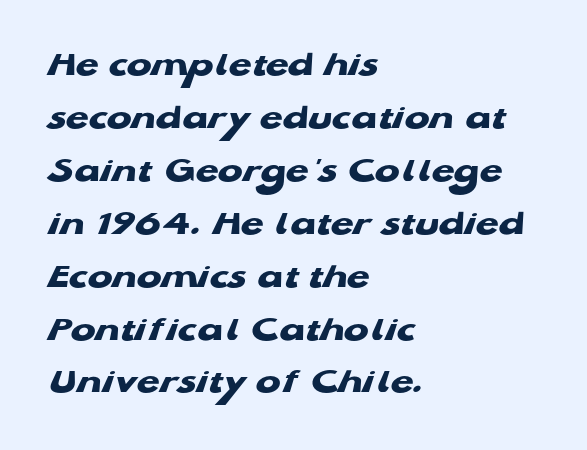
{"serif": "no", "bold": "yes", "weight": "heavy", "width": "wide", "stroke_contrast": "low", "x_height": "medium", "monospaced": "no", "underline": "no", "align": "left", "line_spacing": "normal", "line_spacing_ratio": 1.43, "letter_spacing": "normal", "letter_spacing_em": 0.0, "glyph_px": 37}
